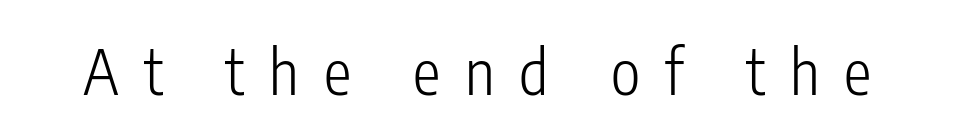
The image shows 62 px light, condensed sans-serif type, upright; set unusually wide letter spacing (+0.4 em), not underlined; low stroke contrast and a medium x-height.
